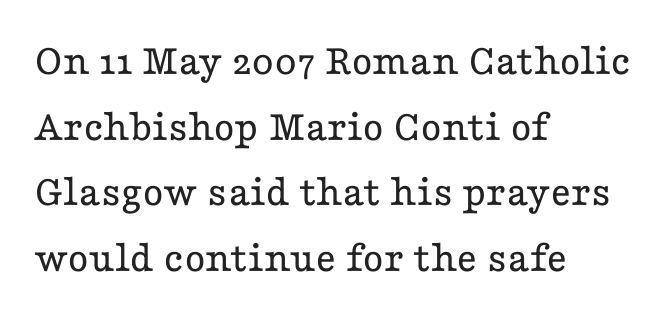
Q: Is the text bold? A: No.
Q: Is the text italic (slanted)? A: No, it is upright.
Q: Is the typeface a serif or a sans-serif typeface? A: Serif.
Q: Is the text underlined? A: No.
Q: How is the paragraph aligned? A: Left-aligned.
Q: Is the spacing between letters normal or unusually wide? A: Normal.
Q: Is the spacing between lines tight, normal or loose? A: Normal.
Q: Width (condensed, normal, or wide)? A: Wide.
Q: Stroke contrast? A: Low.
Q: x-height? A: Medium.
Q: Monospaced? A: No.
